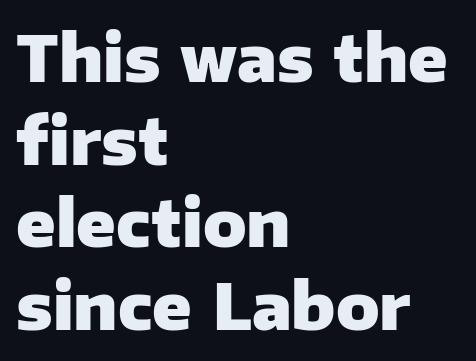
The image shows 64 px heavy sans-serif type, upright; set left-aligned, normal line spacing (1.29x), normal letter spacing, not underlined; low stroke contrast and a medium x-height.
